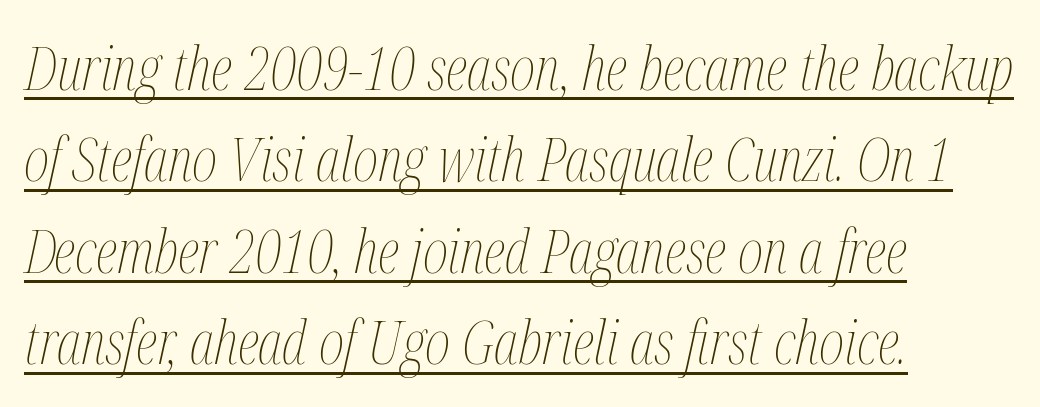
{"italic": "yes", "lean": "right", "slant_degrees": 12, "bold": "no", "weight": "thin", "width": "condensed", "stroke_contrast": "medium", "x_height": "medium", "monospaced": "no", "underline": "yes", "align": "left", "line_spacing": "normal", "line_spacing_ratio": 1.5, "letter_spacing": "normal", "letter_spacing_em": 0.0, "glyph_px": 61}
